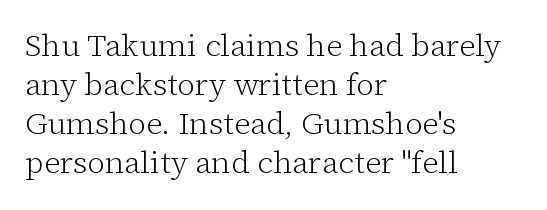
Q: Is the text bold? A: No.
Q: Is the text italic (slanted)? A: No, it is upright.
Q: Is the typeface a serif or a sans-serif typeface? A: Serif.
Q: Is the text underlined? A: No.
Q: How is the paragraph aligned? A: Left-aligned.
Q: Is the spacing between letters normal or unusually wide? A: Normal.
Q: Is the spacing between lines tight, normal or loose? A: Normal.
Q: Width (condensed, normal, or wide)? A: Normal.
Q: Stroke contrast? A: Low.
Q: x-height? A: Medium.
Q: Monospaced? A: No.
